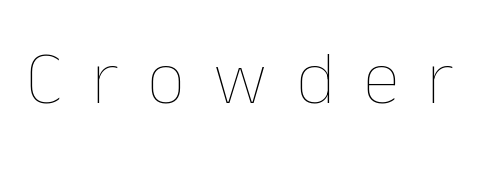
The image shows 75 px thin type, upright; set unusually wide letter spacing (+0.38 em), not underlined; low stroke contrast and a medium x-height.
